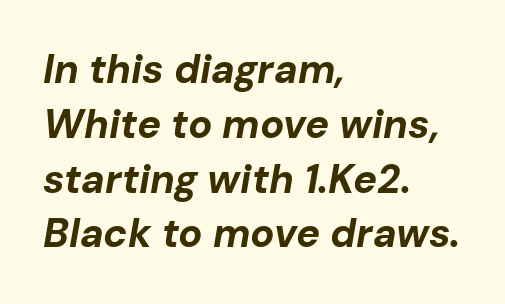
Q: Is the text bold? A: Yes.
Q: Is the text italic (slanted)? A: Yes, it leans right by about 10 degrees.
Q: Is the text underlined? A: No.
Q: How is the paragraph aligned? A: Left-aligned.
Q: Is the spacing between letters normal or unusually wide? A: Normal.
Q: Is the spacing between lines tight, normal or loose? A: Normal.
Q: Width (condensed, normal, or wide)? A: Normal.
Q: Stroke contrast? A: Low.
Q: x-height? A: Medium.
Q: Monospaced? A: No.
